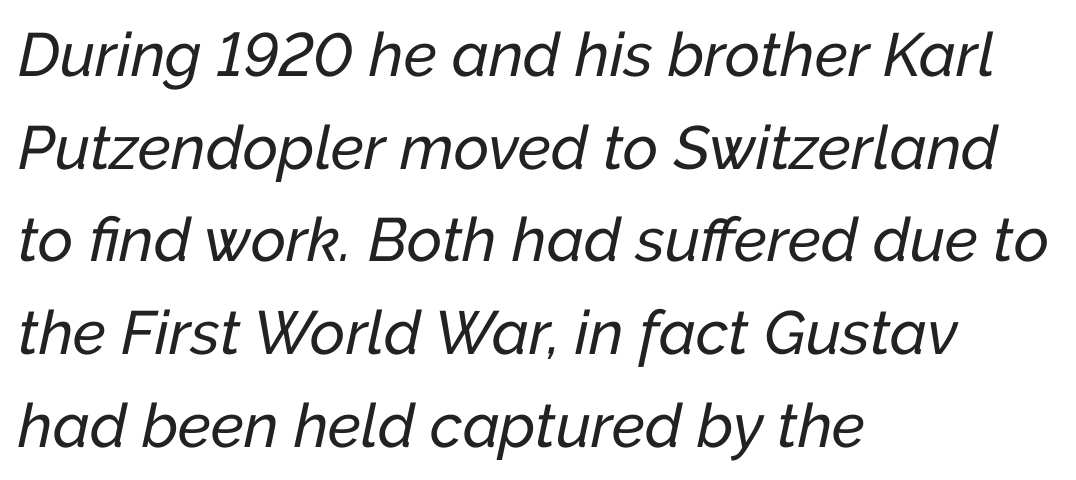
Q: Is the text italic (slanted)? A: Yes, it leans right by about 12 degrees.
Q: Is the text underlined? A: No.
Q: How is the paragraph aligned? A: Left-aligned.
Q: Is the spacing between letters normal or unusually wide? A: Normal.
Q: Is the spacing between lines tight, normal or loose? A: Normal.
Q: Width (condensed, normal, or wide)? A: Normal.
Q: Stroke contrast? A: Low.
Q: x-height? A: Medium.
Q: Monospaced? A: No.
